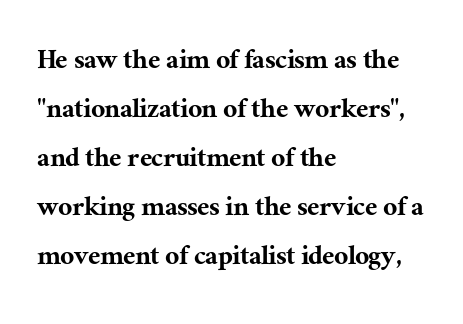
{"serif": "yes", "italic": "no", "width": "normal", "stroke_contrast": "medium", "x_height": "medium", "monospaced": "no", "underline": "no", "align": "left", "line_spacing": "normal", "line_spacing_ratio": 1.58, "letter_spacing": "normal", "letter_spacing_em": 0.0, "glyph_px": 31}
